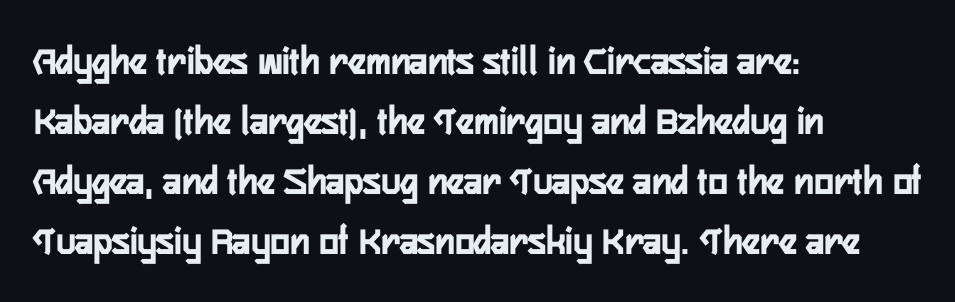
The image shows 41 px condensed sans-serif type, upright; set left-aligned, normal line spacing (1.46x), normal letter spacing, not underlined; low stroke contrast and a medium x-height.
